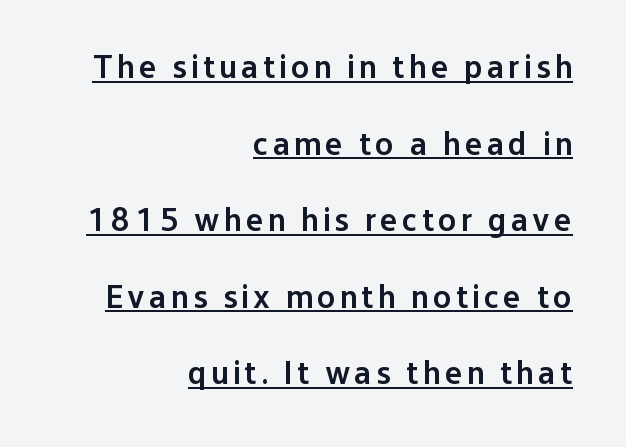
Q: Is the text bold? A: Semi-bold.
Q: Is the text italic (slanted)? A: No, it is upright.
Q: Is the typeface a serif or a sans-serif typeface? A: Sans-serif.
Q: Is the text underlined? A: Yes.
Q: How is the paragraph aligned? A: Right-aligned.
Q: Is the spacing between lines tight, normal or loose? A: Loose.
Q: Width (condensed, normal, or wide)? A: Normal.
Q: Stroke contrast? A: Low.
Q: x-height? A: Medium.
Q: Monospaced? A: No.
